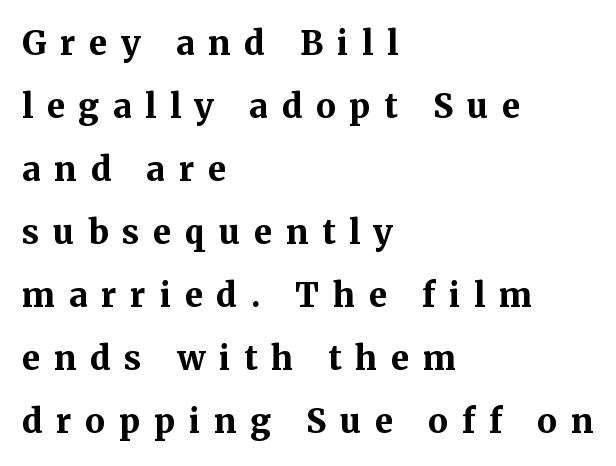
The image shows 33 px bold serif type, upright; set left-aligned, loose line spacing (1.91x), unusually wide letter spacing (+0.42 em), not underlined; medium stroke contrast and a medium x-height.
